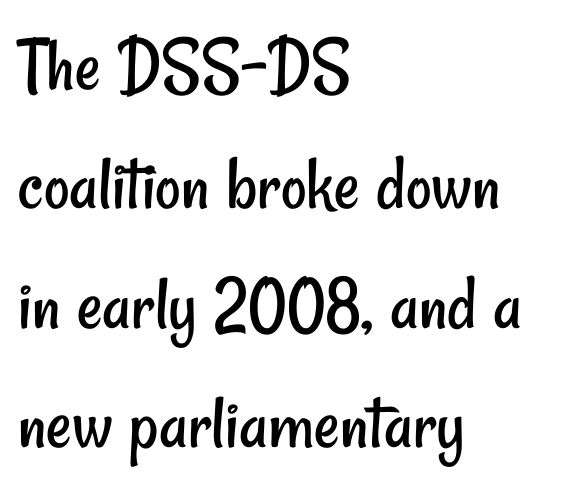
One-word summary of the alignment: left. Character widths vary here, with narrow letters taking less room than wide ones. This reads as an unemphasized weight, regular at the heaviest. A sans-serif font was chosen for this passage. Characters follow at the spacing the type designer built in.
